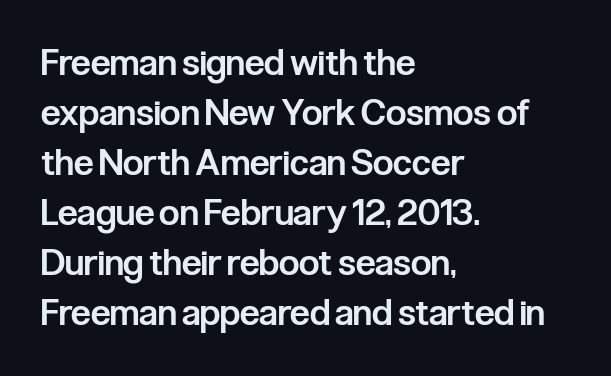
Q: Is the text bold? A: Semi-bold.
Q: Is the text italic (slanted)? A: No, it is upright.
Q: Is the typeface a serif or a sans-serif typeface? A: Sans-serif.
Q: Is the text underlined? A: No.
Q: How is the paragraph aligned? A: Left-aligned.
Q: Is the spacing between letters normal or unusually wide? A: Normal.
Q: Is the spacing between lines tight, normal or loose? A: Normal.
Q: Width (condensed, normal, or wide)? A: Condensed.
Q: Stroke contrast? A: Low.
Q: x-height? A: Medium.
Q: Monospaced? A: No.
